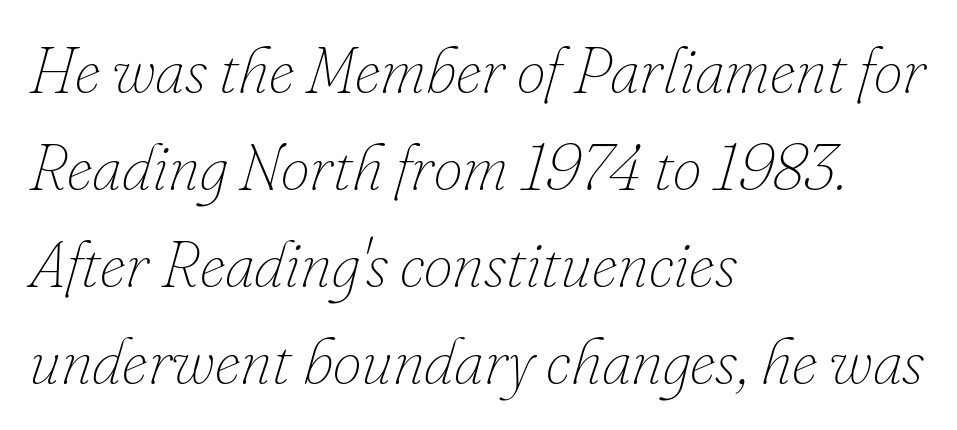
The whole block is typeset with a tilt. The face used here is proportionally spaced, like ordinary book or web type. Short note: letters normally spaced. Horizontal alignment here is leftward, the default for most running prose. Descenders hang freely into open space. The rows are spaced the way most documents space them.
